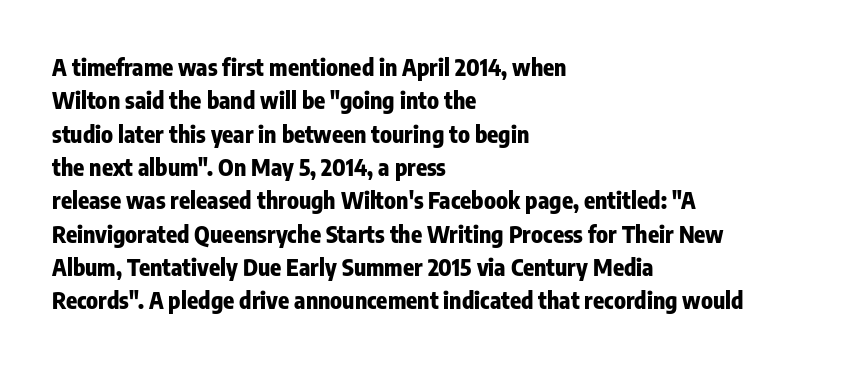
Q: Is the text bold? A: Yes.
Q: Is the text italic (slanted)? A: No, it is upright.
Q: Is the text underlined? A: No.
Q: How is the paragraph aligned? A: Left-aligned.
Q: Is the spacing between letters normal or unusually wide? A: Normal.
Q: Is the spacing between lines tight, normal or loose? A: Normal.
